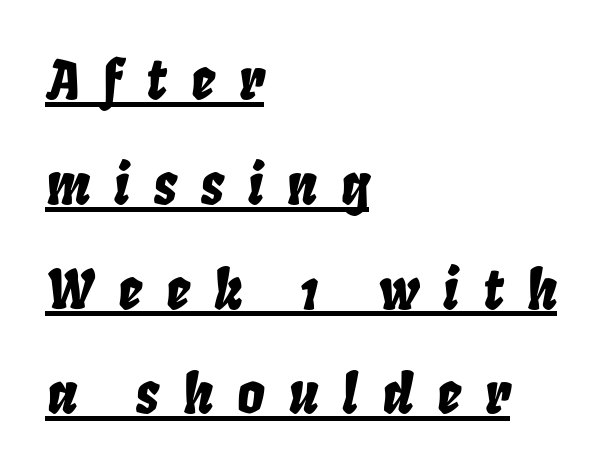
Q: Is the text italic (slanted)? A: Yes, it leans right by about 8 degrees.
Q: Is the text underlined? A: Yes.
Q: How is the paragraph aligned? A: Left-aligned.
Q: Is the spacing between letters normal or unusually wide? A: Unusually wide.
Q: Is the spacing between lines tight, normal or loose? A: Loose.
Q: Width (condensed, normal, or wide)? A: Condensed.
Q: Stroke contrast? A: Low.
Q: x-height? A: Large.
Q: Monospaced? A: No.
